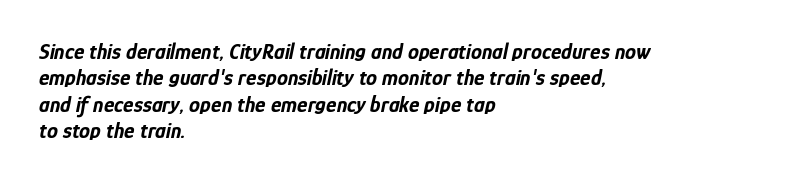
The image shows 22 px bold type, italic (leaning right); set left-aligned, line spacing 1.2x, normal letter spacing, not underlined.
